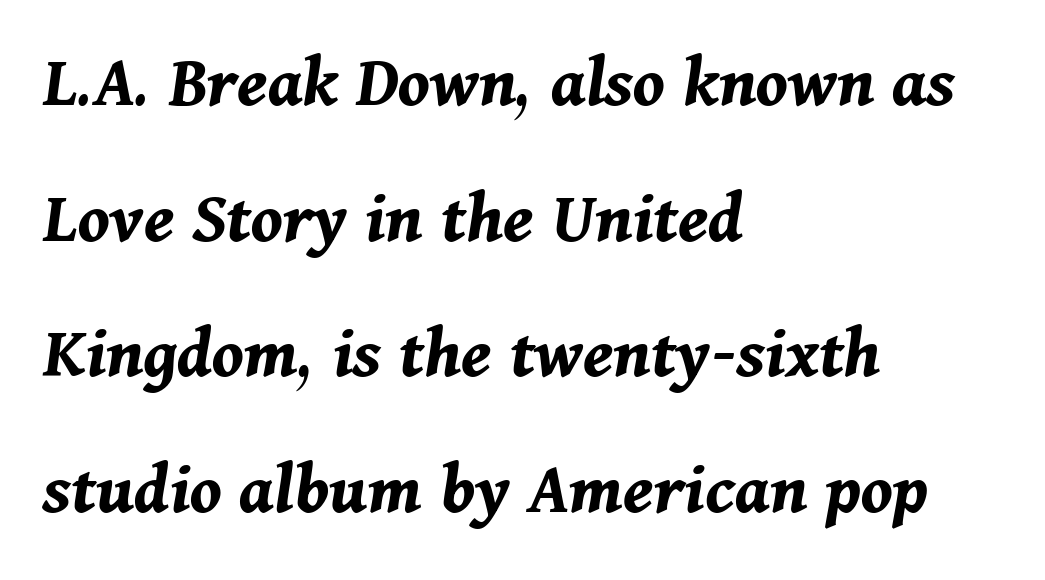
Q: Is the text bold? A: Yes.
Q: Is the text italic (slanted)? A: Yes, it leans right by about 11 degrees.
Q: Is the text underlined? A: No.
Q: How is the paragraph aligned? A: Left-aligned.
Q: Is the spacing between letters normal or unusually wide? A: Normal.
Q: Width (condensed, normal, or wide)? A: Normal.
Q: Stroke contrast? A: Medium.
Q: x-height? A: Medium.
Q: Monospaced? A: No.
